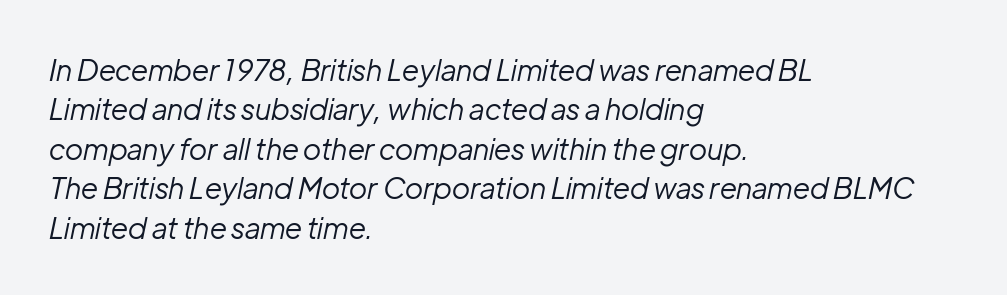
The image shows 29 px regular-weight type, italic (leaning right); set left-aligned, normal line spacing (1.36x), normal letter spacing, not underlined; low stroke contrast and a medium x-height.
